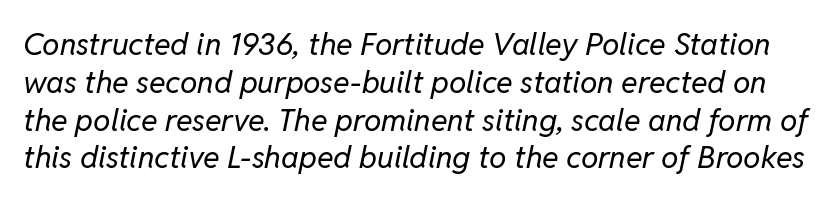
A bare baseline throughout the passage. Proportional: the letters do not fall into vertical columns. Stroke mass is kept to a normal reading level or below. Italic: yes, the glyphs are oblique. The gaps between neighbouring characters are ordinary and unremarkable.
